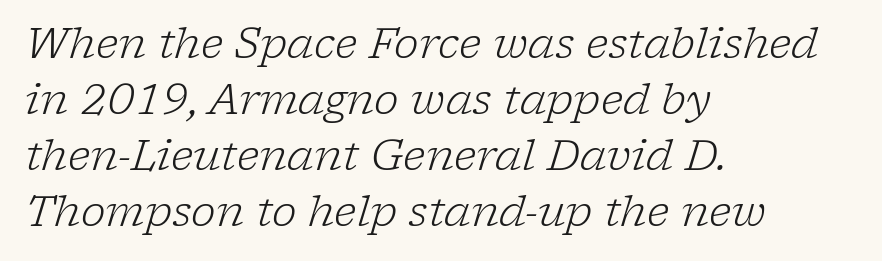
Q: Is the text bold? A: No.
Q: Is the text italic (slanted)? A: Yes, it leans right by about 17 degrees.
Q: Is the typeface a serif or a sans-serif typeface? A: Serif.
Q: Is the text underlined? A: No.
Q: How is the paragraph aligned? A: Left-aligned.
Q: Is the spacing between letters normal or unusually wide? A: Normal.
Q: Is the spacing between lines tight, normal or loose? A: Normal.
Q: Width (condensed, normal, or wide)? A: Normal.
Q: Stroke contrast? A: Low.
Q: x-height? A: Medium.
Q: Monospaced? A: No.
